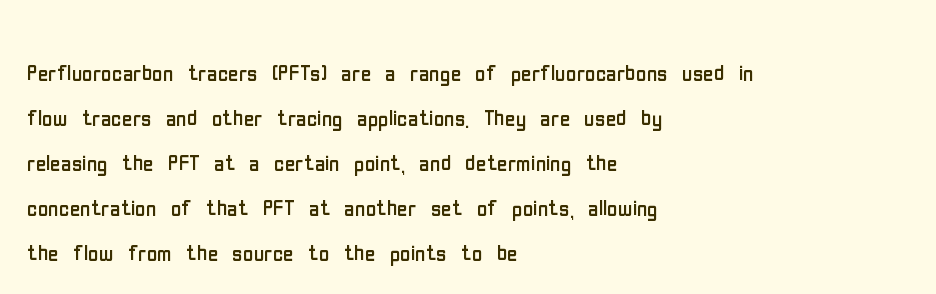
{"serif": "no", "italic": "no", "bold": "no", "weight": "regular", "width": "condensed", "stroke_contrast": "low", "x_height": "medium", "monospaced": "no", "underline": "no", "align": "left", "line_spacing": "normal", "line_spacing_ratio": 1.55, "letter_spacing": "normal", "letter_spacing_em": 0.0, "glyph_px": 29}
